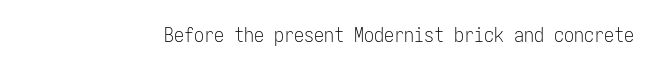
Posture: upright roman. Short note: letters normally spaced. The weight would be labelled regular, book, light, or lighter still. Lines of text with bare space underneath.
